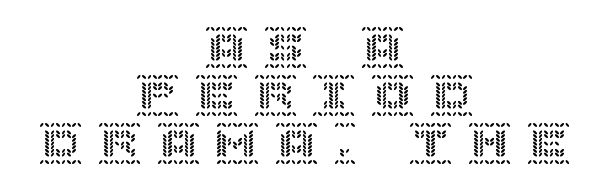
Inter-character spacing is expanded well beyond the font's built-in metrics. Quick note: interline space is minimal. Compared with a flush-left layout, this one balances lines on the center instead. The lettering stays uniformly vertical, giving the passage a roman look.
